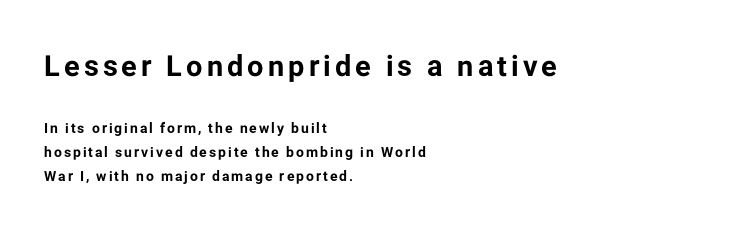
The image shows 29 px bold sans-serif type, upright; set left-aligned, line spacing 1.72x, not underlined; the first (top) block is 2.07x larger; low stroke contrast and a medium x-height.
